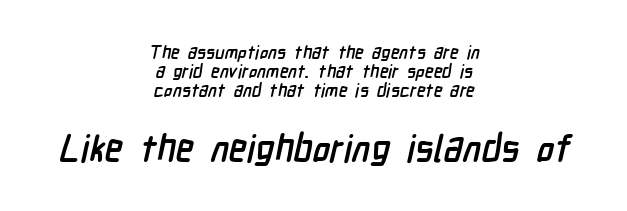
{"serif": "no", "bold": "yes", "weight": "semibold", "width": "condensed", "stroke_contrast": "low", "x_height": "medium", "monospaced": "no", "underline": "no", "align": "center", "line_spacing": "tight", "line_spacing_ratio": 1.06, "letter_spacing": "normal", "letter_spacing_em": 0.0, "larger_block": "second", "size_ratio": 2.06, "glyph_px": 37}
